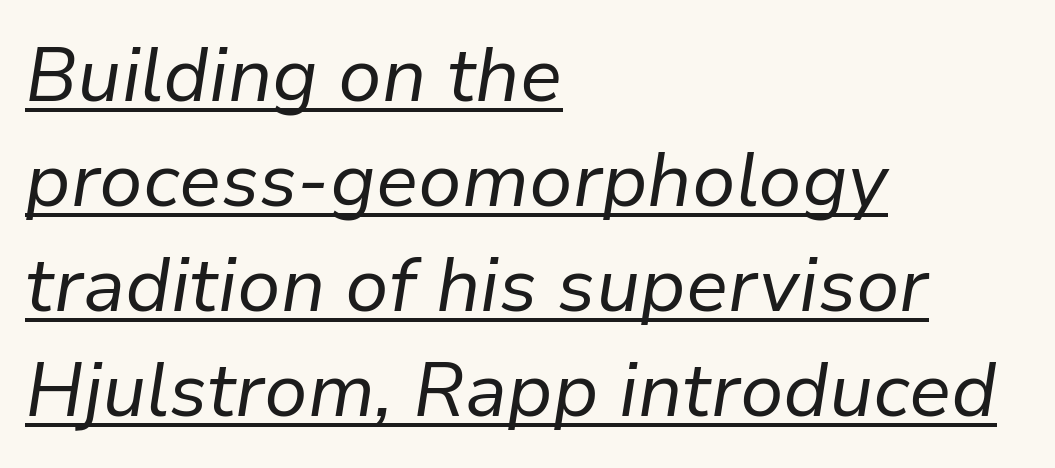
Does the copy run flush right? No — it runs flush left. You could not count columns in this text — the font is proportionally spaced. The rendering uses the underline text-decoration. Weight: in the light-to-regular range.
